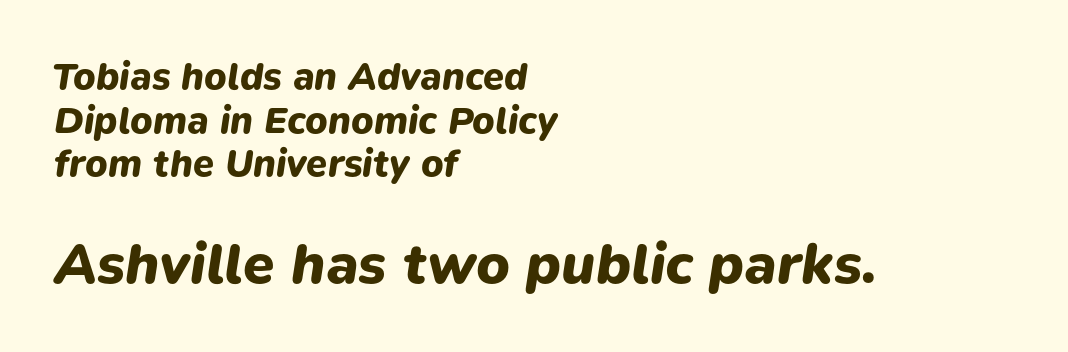
The image shows 57 px heavy type, italic (leaning right); set left-aligned, tight line spacing (1.15x), normal letter spacing, not underlined; the second (bottom) block is 1.5x larger; low stroke contrast and a medium x-height.
